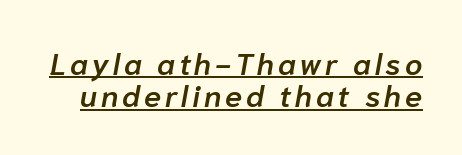
{"italic": "yes", "lean": "right", "slant_degrees": 10, "bold": "semi", "weight": "semibold", "width": "normal", "stroke_contrast": "low", "x_height": "medium", "monospaced": "no", "underline": "yes", "line_spacing": "tight", "line_spacing_ratio": 1.04, "glyph_px": 31}
